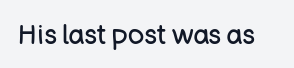
Q: Is the text bold? A: No.
Q: Is the text italic (slanted)? A: No, it is upright.
Q: Is the text underlined? A: No.
Q: Is the spacing between letters normal or unusually wide? A: Normal.
